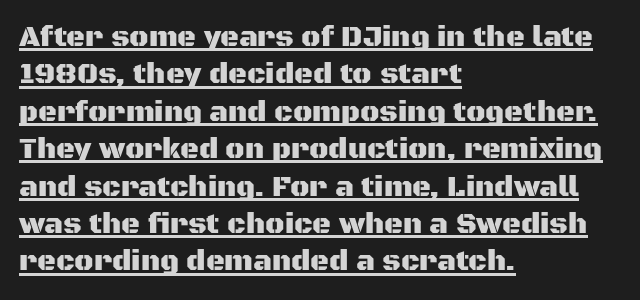
{"serif": "no", "italic": "no", "width": "normal", "stroke_contrast": "medium", "x_height": "large", "monospaced": "no", "underline": "yes", "align": "left", "line_spacing": "normal", "line_spacing_ratio": 1.29, "letter_spacing": "normal", "letter_spacing_em": 0.0, "glyph_px": 29}
